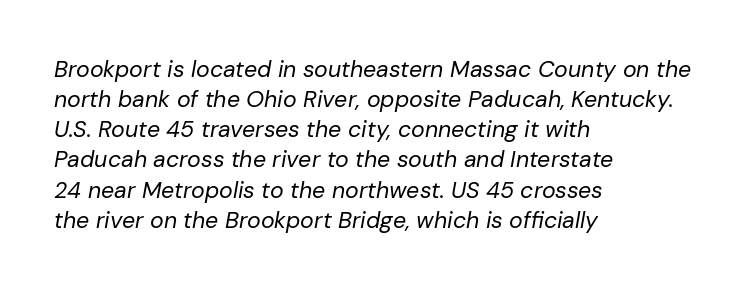
Honestly, the row spacing looks completely unremarkable. Spacing between characters is what you'd get straight out of the box. The paragraph has a hard left edge and a soft right edge. Heft: none added — not bold. The words here are not underlined.
